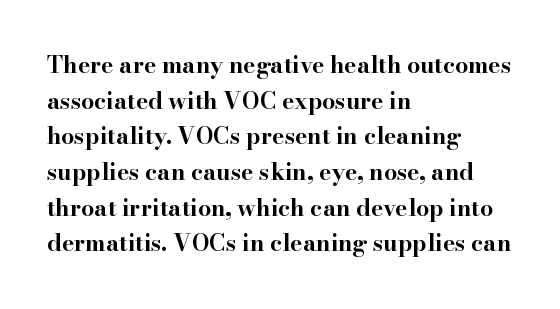
Is the block centered? No — it sits flush against the left margin. A full-strength bold gives these letters their thick strokes. The zone under the glyphs is completely vacant. This sample uses an upright cut, with every glyph sitting square on the baseline. The passage shown has conventional tracking throughout. The line-height multiplier appears to be the usual default.
